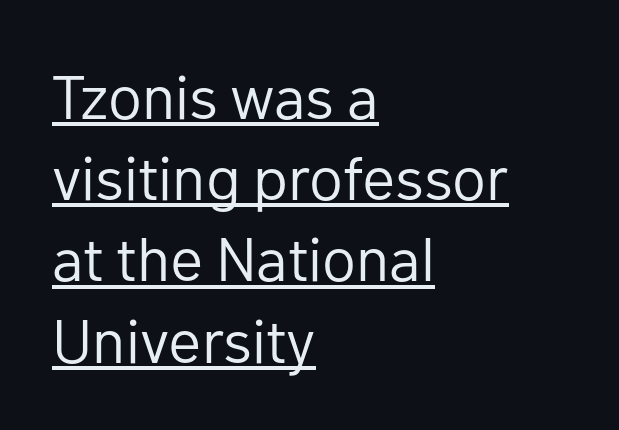
{"serif": "no", "italic": "no", "bold": "no", "weight": "regular", "width": "normal", "stroke_contrast": "low", "x_height": "medium", "monospaced": "no", "underline": "yes", "align": "left", "line_spacing": "normal", "line_spacing_ratio": 1.31, "letter_spacing": "normal", "letter_spacing_em": 0.0, "glyph_px": 62}
